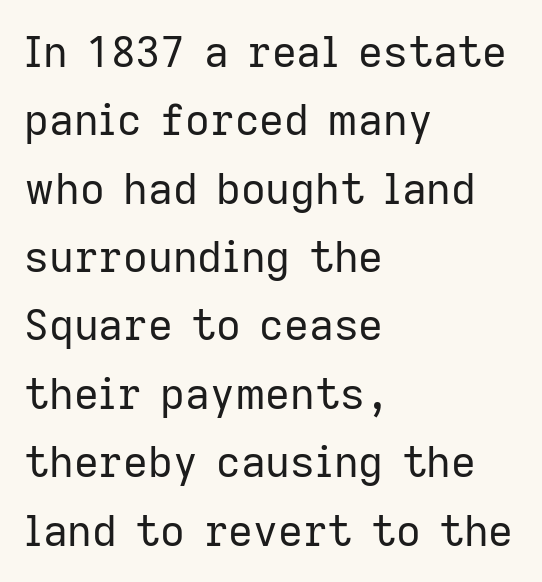
The image shows 43 px regular-weight sans-serif type, upright; set left-aligned, normal line spacing (1.59x), normal letter spacing, not underlined; low stroke contrast and a medium x-height.
